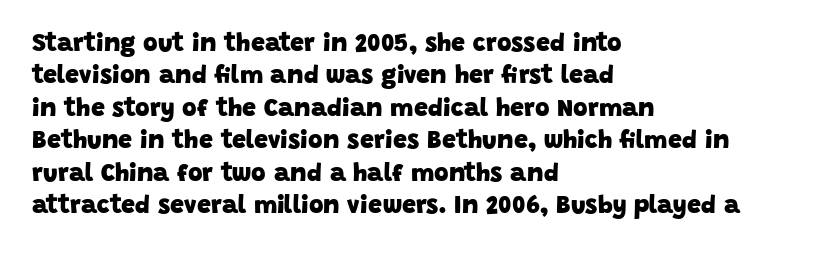
{"bold": "yes", "underline": "no", "align": "left", "line_spacing": "normal", "line_spacing_ratio": 1.3, "letter_spacing": "normal", "letter_spacing_em": 0.0, "glyph_px": 25}
